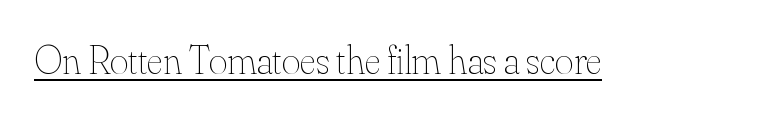
Q: Is the text bold? A: No.
Q: Is the text italic (slanted)? A: No, it is upright.
Q: Is the text underlined? A: Yes.
Q: Is the spacing between letters normal or unusually wide? A: Normal.
Q: Width (condensed, normal, or wide)? A: Normal.
Q: Stroke contrast? A: Medium.
Q: x-height? A: Small.
Q: Monospaced? A: No.
